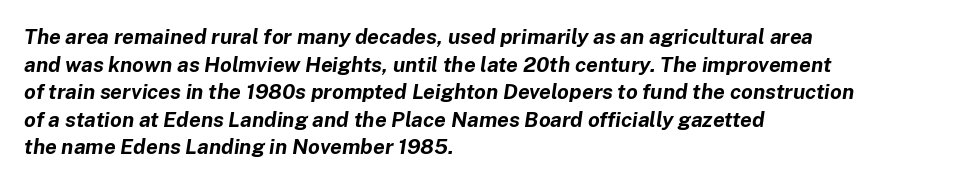
{"italic": "yes", "lean": "right", "slant_degrees": 8, "bold": "yes", "underline": "no", "align": "left", "line_spacing": "normal", "line_spacing_ratio": 1.31, "letter_spacing": "normal", "letter_spacing_em": 0.0, "glyph_px": 21}
